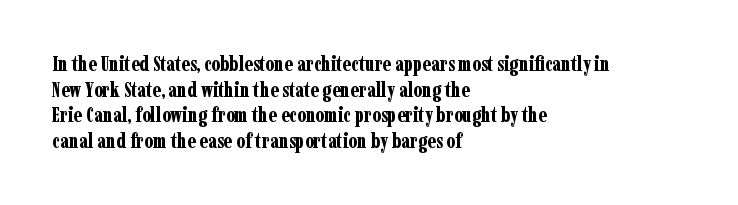
Q: Is the text bold? A: Yes.
Q: Is the text italic (slanted)? A: No, it is upright.
Q: Is the text underlined? A: No.
Q: How is the paragraph aligned? A: Left-aligned.
Q: Is the spacing between letters normal or unusually wide? A: Normal.
Q: Is the spacing between lines tight, normal or loose? A: Normal.
